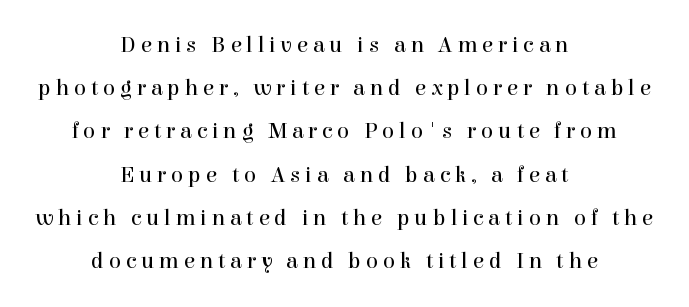
Posture: straight, roman, zero tilt. Caption: expanded tracking, letters set apart. This is not heavy type; no bold has been used. A bare baseline throughout the passage. Which margin do the lines hug? Neither — every line sits in the middle.
